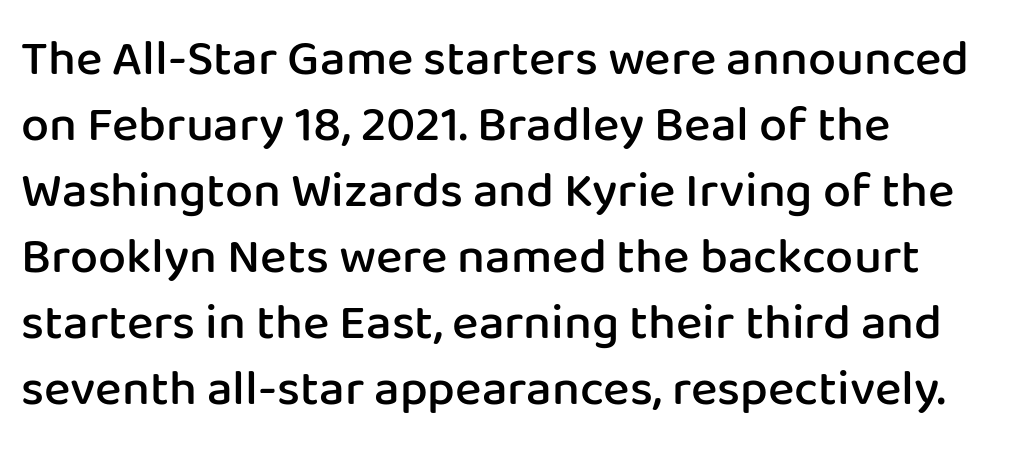
Q: Is the text bold? A: Semi-bold.
Q: Is the text italic (slanted)? A: No, it is upright.
Q: Is the typeface a serif or a sans-serif typeface? A: Sans-serif.
Q: Is the text underlined? A: No.
Q: How is the paragraph aligned? A: Left-aligned.
Q: Is the spacing between letters normal or unusually wide? A: Normal.
Q: Is the spacing between lines tight, normal or loose? A: Normal.
Q: Width (condensed, normal, or wide)? A: Normal.
Q: Stroke contrast? A: Low.
Q: x-height? A: Medium.
Q: Monospaced? A: No.
